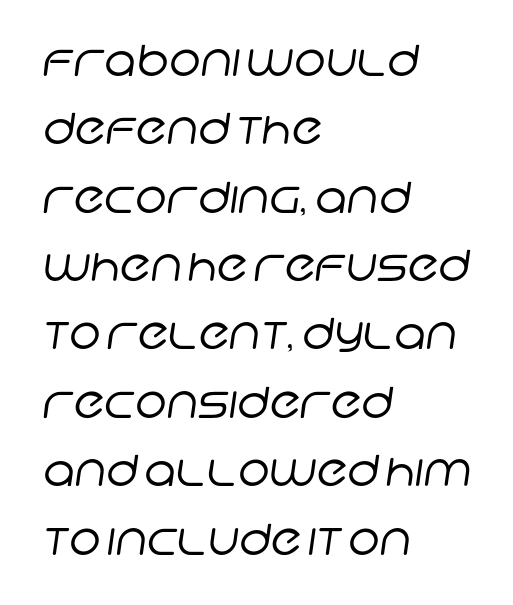
The image shows 43 px regular-weight sans-serif type; set left-aligned, normal line spacing (1.59x), normal letter spacing, not underlined; low stroke contrast and a large x-height.
